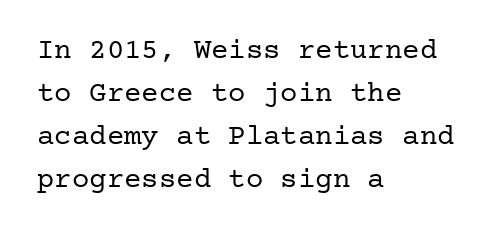
{"serif": "yes", "italic": "no", "bold": "no", "weight": "regular", "width": "normal", "stroke_contrast": "low", "x_height": "medium", "underline": "no", "align": "left", "line_spacing": "normal", "line_spacing_ratio": 1.48, "letter_spacing": "normal", "letter_spacing_em": 0.0, "glyph_px": 29}
